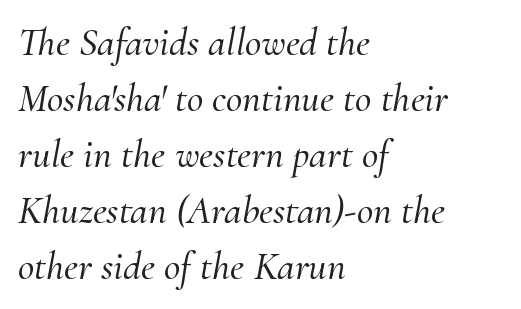
The image shows 40 px serif type, italic (leaning right); set left-aligned, normal line spacing (1.4x), normal letter spacing, not underlined; medium stroke contrast and a small x-height.
